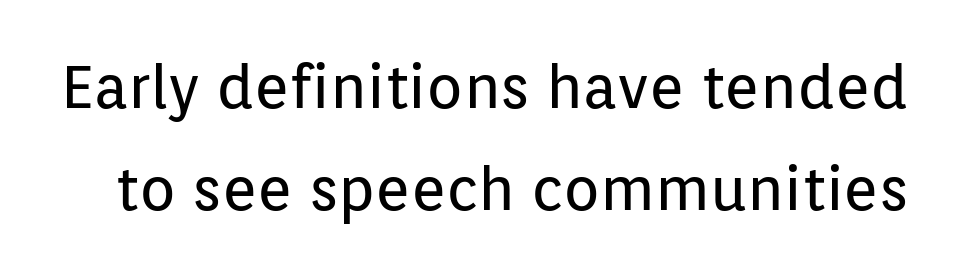
The image shows 60 px regular-weight sans-serif type, upright; set normal line spacing (1.7x), normal letter spacing, not underlined; low stroke contrast and a medium x-height.
